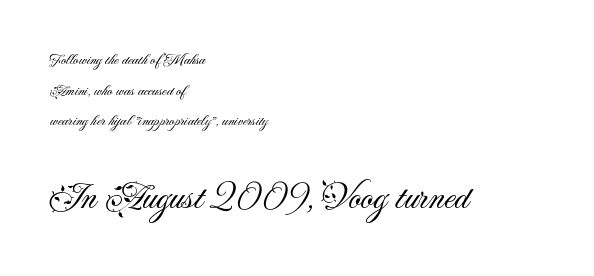
Decoration check: the copy has no underline. The designer dialed line spacing up above the default. The typeface chosen for these lines omits serifs. Caption: standard tracking, unaltered. On a weight scale, this lands at 450 or below.
